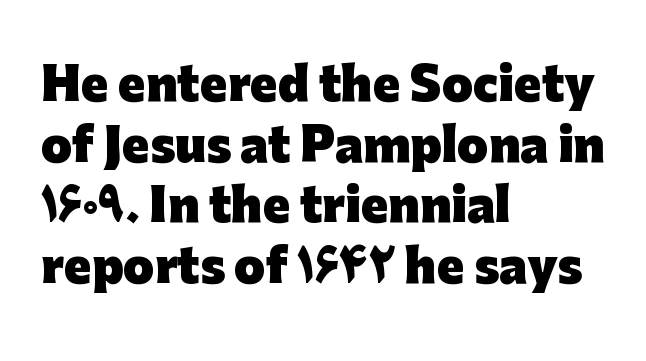
{"serif": "no", "italic": "no", "bold": "yes", "weight": "heavy", "width": "normal", "stroke_contrast": "low", "x_height": "medium", "monospaced": "no", "underline": "no", "align": "left", "line_spacing": "normal", "line_spacing_ratio": 1.35, "letter_spacing": "normal", "letter_spacing_em": 0.0, "glyph_px": 45}
